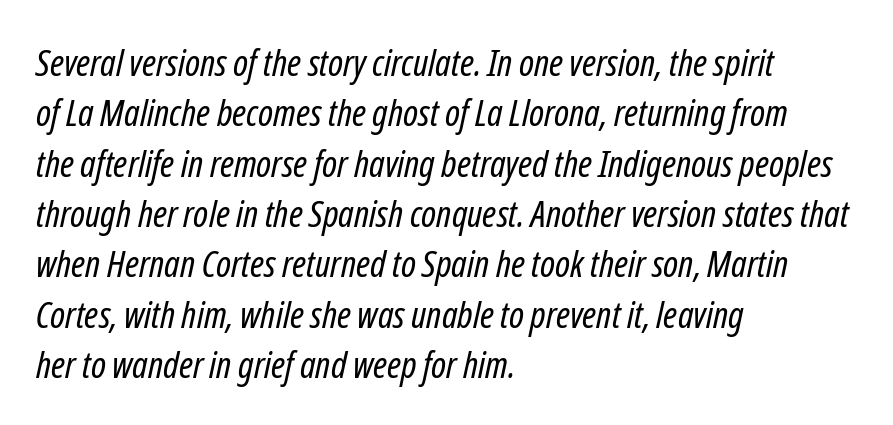
{"italic": "yes", "lean": "right", "slant_degrees": 12, "bold": "no", "weight": "regular", "width": "condensed", "stroke_contrast": "low", "x_height": "medium", "monospaced": "no", "underline": "no", "align": "left", "line_spacing": "normal", "line_spacing_ratio": 1.36, "letter_spacing": "normal", "letter_spacing_em": 0.0, "glyph_px": 37}
